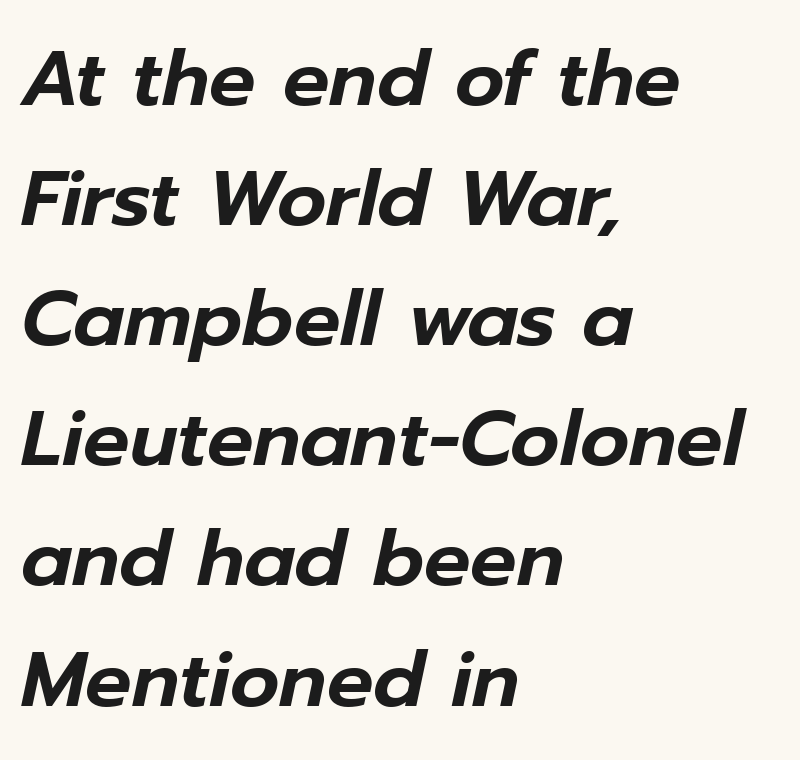
The font's italic variant was chosen for this text. Students, note that the glyphs here touch the page at normal intervals. Does the leading feel generous? No, just average. A classic flush-left, rag-right setting is used for this passage. Do the characters align in a grid? No, the font is proportional. The space directly below the letters is spotless.
